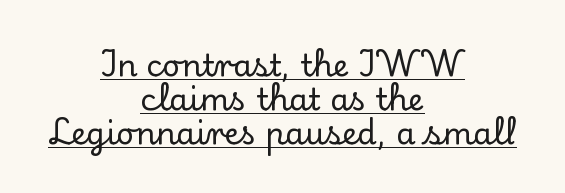
The image shows 31 px serif type, upright; set centered, tight line spacing (1.1x), normal letter spacing, underlined; low stroke contrast and a small x-height.
